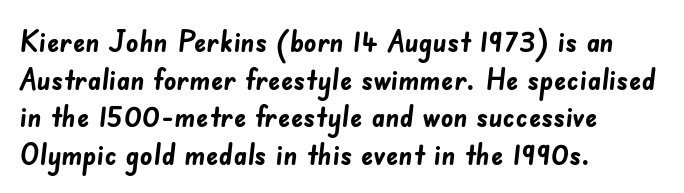
Q: Is the text bold? A: Yes.
Q: Is the typeface a serif or a sans-serif typeface? A: Sans-serif.
Q: Is the text underlined? A: No.
Q: How is the paragraph aligned? A: Left-aligned.
Q: Is the spacing between letters normal or unusually wide? A: Normal.
Q: Width (condensed, normal, or wide)? A: Normal.
Q: Stroke contrast? A: Low.
Q: x-height? A: Small.
Q: Monospaced? A: No.
